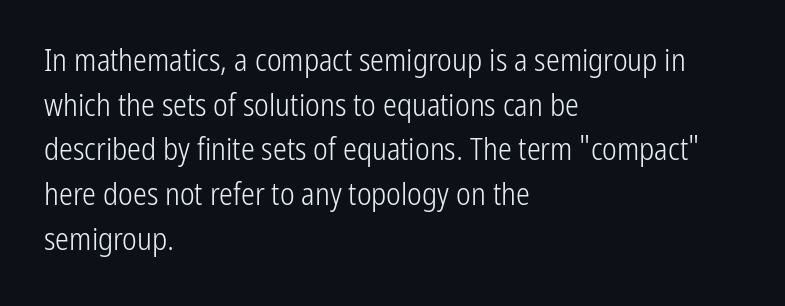
The image shows 31 px light, condensed sans-serif type, upright; set left-aligned, normal line spacing (1.44x), normal letter spacing, not underlined; low stroke contrast and a medium x-height.
